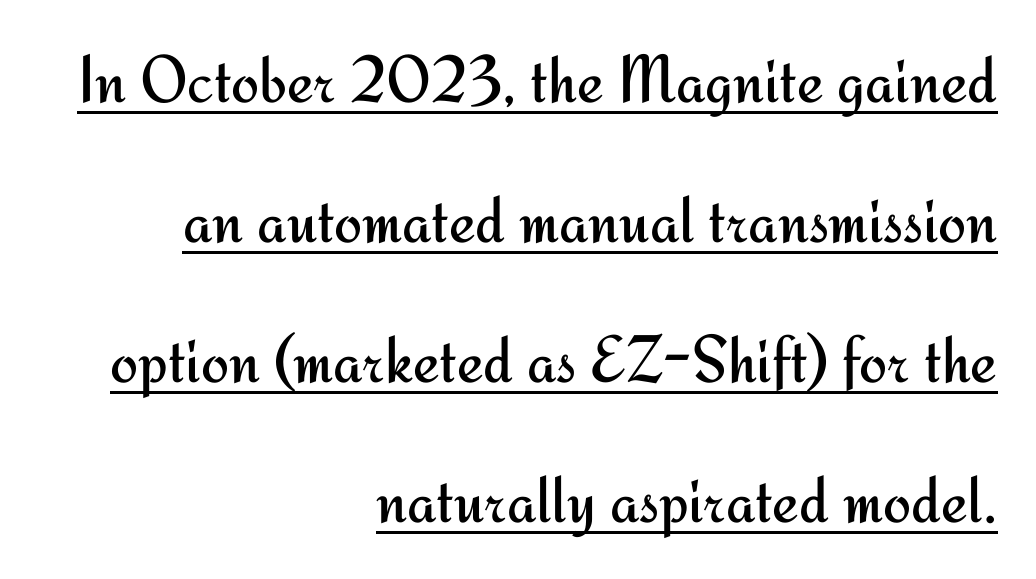
Here the designer chose a conventional face with non-uniform glyph widths. Is this a heavy cut? Hardly; it is regular or lighter. The lines are spread far apart with generous leading. This is roman type, the default non-slanted kind. Classification — sans serif.
